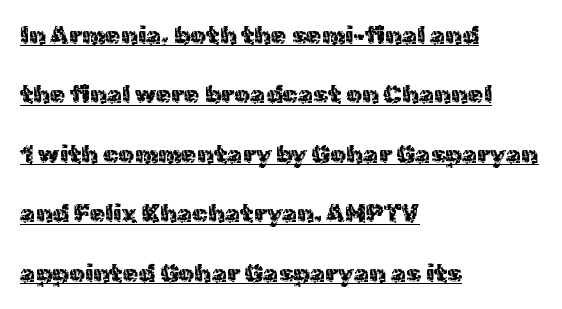
{"italic": "no", "underline": "yes", "align": "left", "line_spacing": "loose", "line_spacing_ratio": 2.38, "letter_spacing": "normal", "letter_spacing_em": 0.0, "glyph_px": 25}
